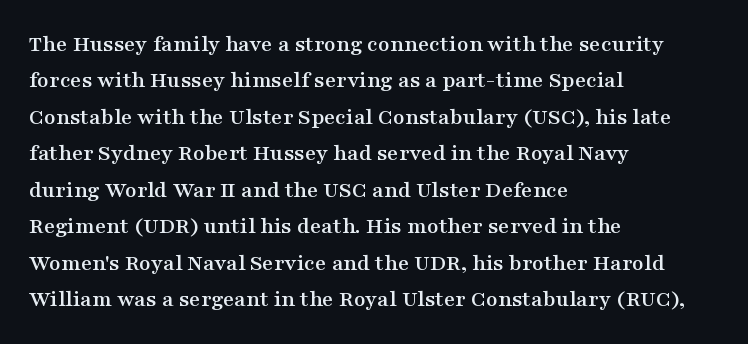
{"italic": "no", "underline": "no", "align": "left", "line_spacing": "normal", "line_spacing_ratio": 1.52, "letter_spacing": "normal", "letter_spacing_em": 0.0, "glyph_px": 24}
